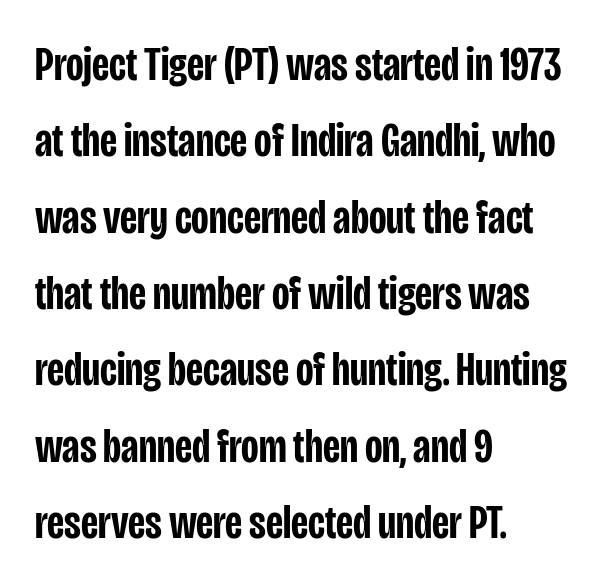
The image shows 48 px semibold, condensed sans-serif type, upright; set left-aligned, normal line spacing (1.59x), normal letter spacing, not underlined; low stroke contrast and a large x-height.
